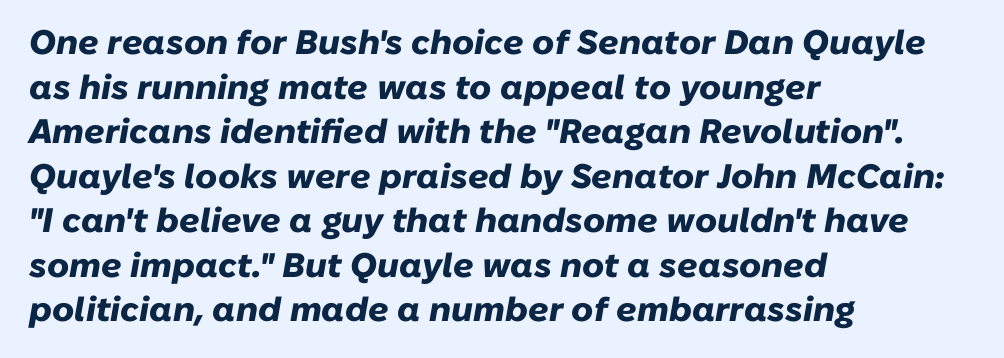
{"italic": "yes", "lean": "right", "slant_degrees": 10, "bold": "yes", "weight": "heavy", "width": "normal", "stroke_contrast": "low", "x_height": "medium", "monospaced": "no", "underline": "no", "align": "left", "line_spacing": "normal", "line_spacing_ratio": 1.31, "letter_spacing": "normal", "letter_spacing_em": 0.0, "glyph_px": 34}
